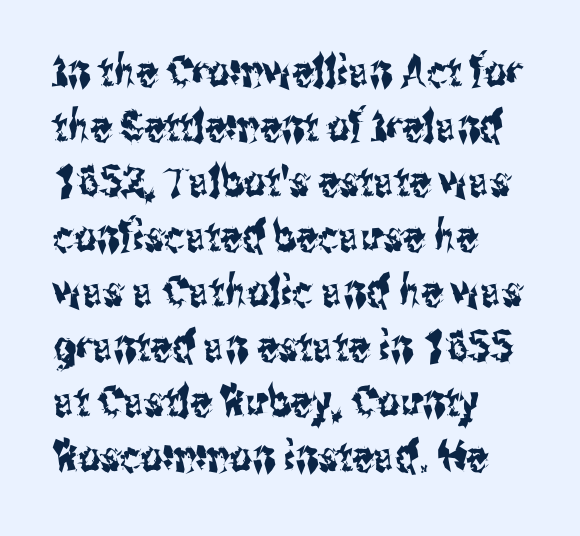
The gaps between neighbouring characters are ordinary and unremarkable. The words here are not underlined. The type family on display is of the sans-serif kind. Whoever set this chose a conventional vertical rhythm. Italic? Not at all — the glyphs are vertical. Varying glyph widths throughout — classic text-font behaviour.
